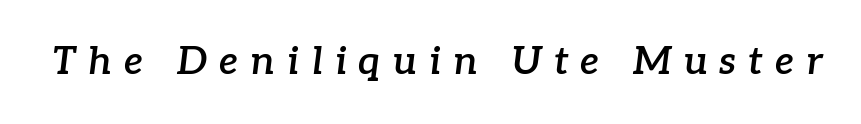
{"serif": "yes", "italic": "yes", "lean": "right", "slant_degrees": 7, "bold": "semi", "weight": "semibold", "width": "normal", "stroke_contrast": "low", "x_height": "medium", "monospaced": "no", "underline": "no", "letter_spacing": "wide", "letter_spacing_em": 0.31, "glyph_px": 39}
